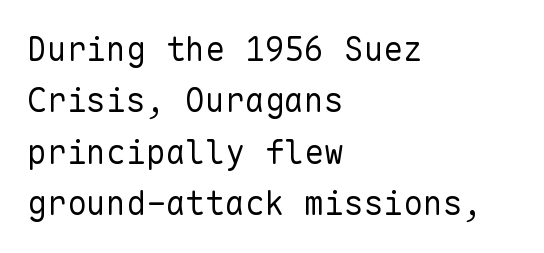
The image shows 33 px regular-weight sans-serif type, upright, monospaced; set left-aligned, normal line spacing (1.56x), normal letter spacing, not underlined; low stroke contrast and a medium x-height.
